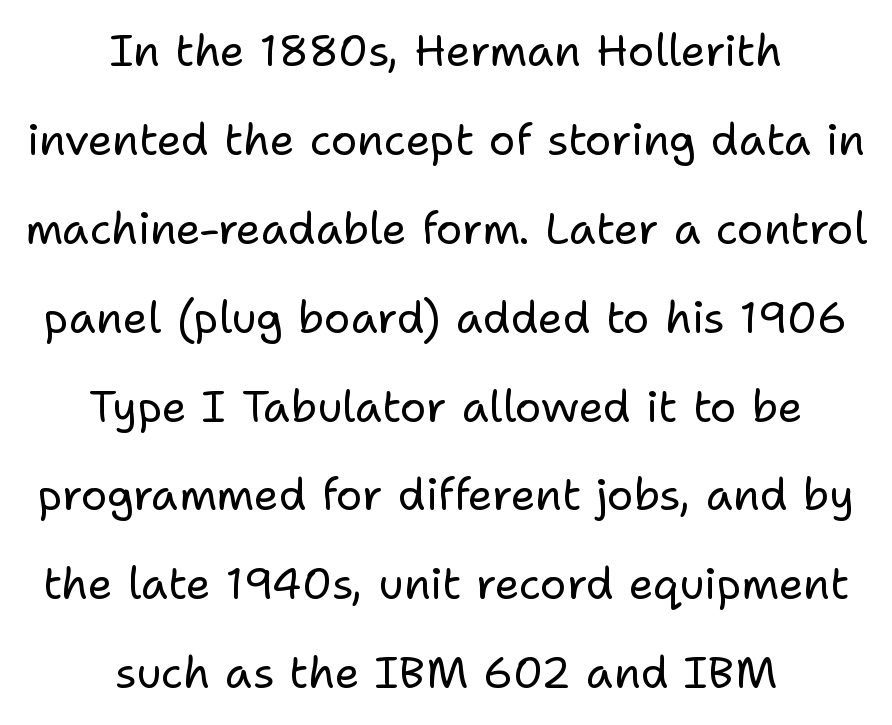
This sample uses plain, unmodified letter spacing. This block would shrink considerably if given ordinary leading; it's expanded now. Regarding serifs, this sample does without them. The specimen omits any rule beneath the text block's lines. No italicization has been applied; the sample stays upright. Is this a fixed-width face? No — the glyphs have proportional, varying widths.
